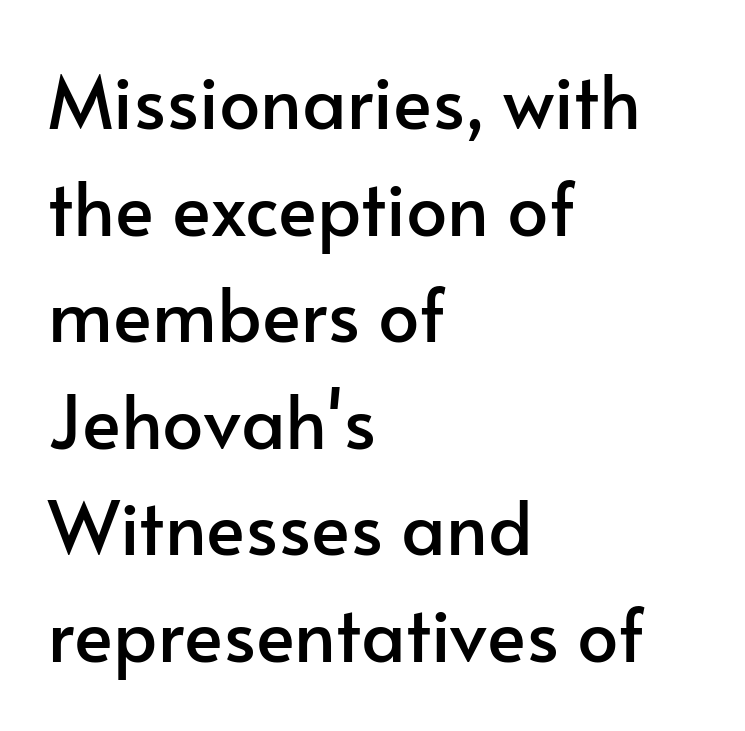
Q: Is the text italic (slanted)? A: No, it is upright.
Q: Is the typeface a serif or a sans-serif typeface? A: Sans-serif.
Q: Is the text underlined? A: No.
Q: How is the paragraph aligned? A: Left-aligned.
Q: Is the spacing between letters normal or unusually wide? A: Normal.
Q: Is the spacing between lines tight, normal or loose? A: Normal.
Q: Width (condensed, normal, or wide)? A: Normal.
Q: Stroke contrast? A: Low.
Q: x-height? A: Small.
Q: Monospaced? A: No.
